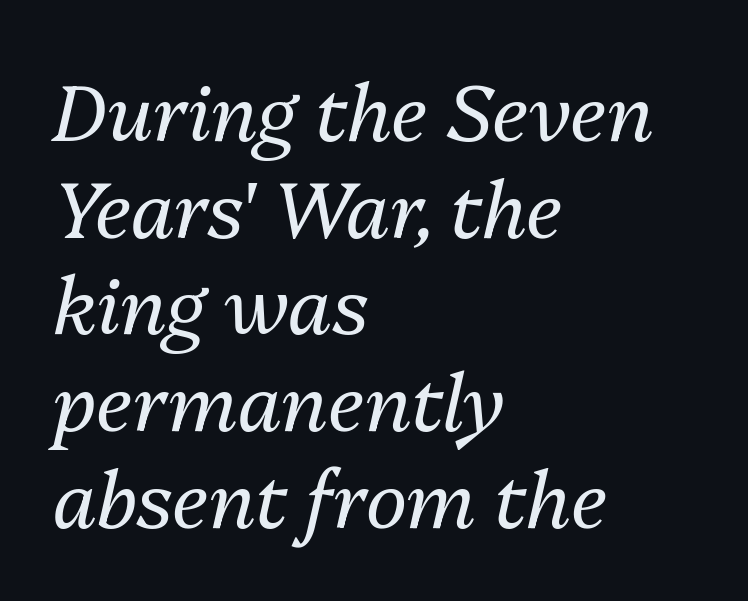
The image shows 78 px regular-weight type, italic (leaning right); set left-aligned, line spacing 1.24x, normal letter spacing, not underlined; medium stroke contrast and a medium x-height.
